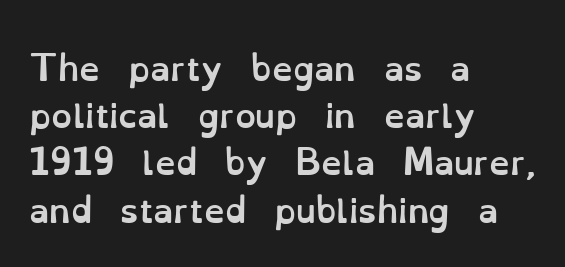
{"italic": "no", "bold": "yes", "weight": "semibold", "width": "normal", "stroke_contrast": "low", "x_height": "small", "monospaced": "no", "underline": "no", "align": "left", "line_spacing": "normal", "line_spacing_ratio": 1.43, "letter_spacing": "normal", "letter_spacing_em": 0.0, "glyph_px": 33}
